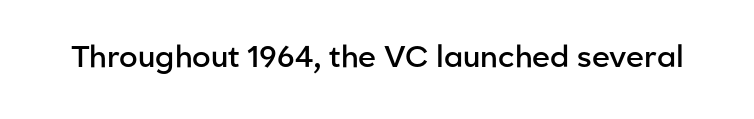
Q: Is the text bold? A: Semi-bold.
Q: Is the text italic (slanted)? A: No, it is upright.
Q: Is the typeface a serif or a sans-serif typeface? A: Sans-serif.
Q: Is the text underlined? A: No.
Q: Is the spacing between letters normal or unusually wide? A: Normal.
Q: Width (condensed, normal, or wide)? A: Normal.
Q: Stroke contrast? A: Low.
Q: x-height? A: Medium.
Q: Monospaced? A: No.
